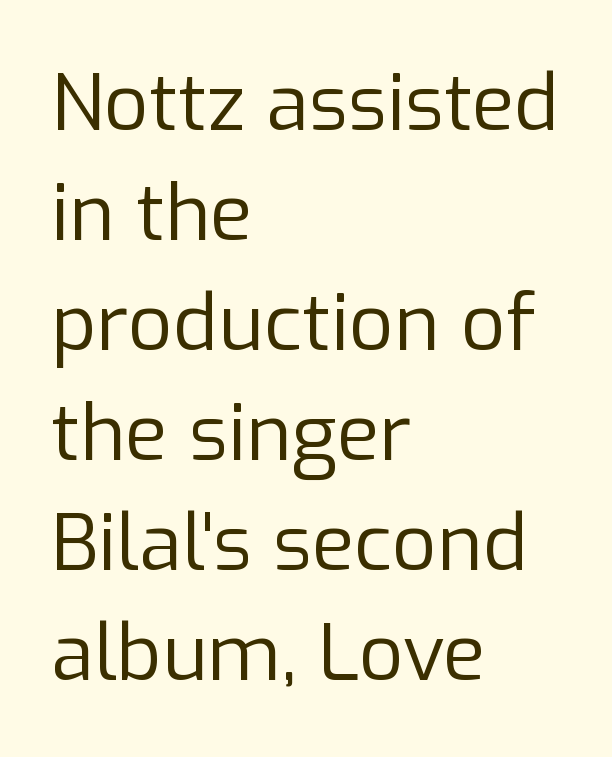
What's the leading like? Ordinary, nothing unusual. The string is rendered with underlining switched off. Here the designer chose a conventional face with non-uniform glyph widths. Standard letterfit; no display-style spreading of the glyphs. Type style note: lacks serifs.
